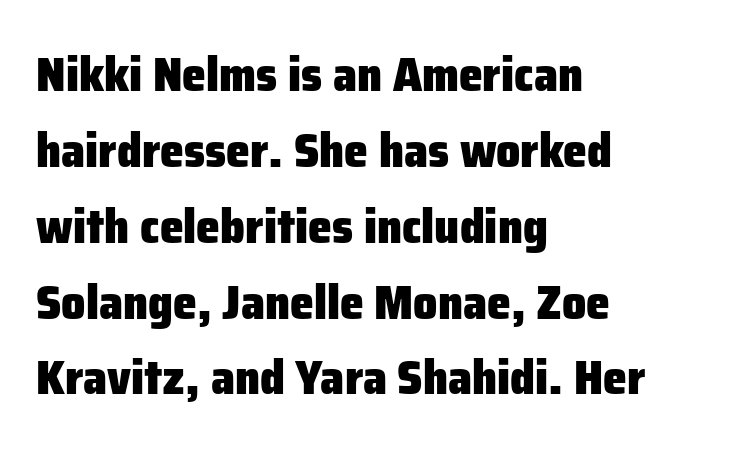
Is the type bold? Yes — the strokes are clearly thick and heavy. Do the characters align in a grid? No, the font is proportional. How would I describe the line gaps? Plain and ordinary. Honestly, the letter spacing is just normal — you wouldn't notice it.
